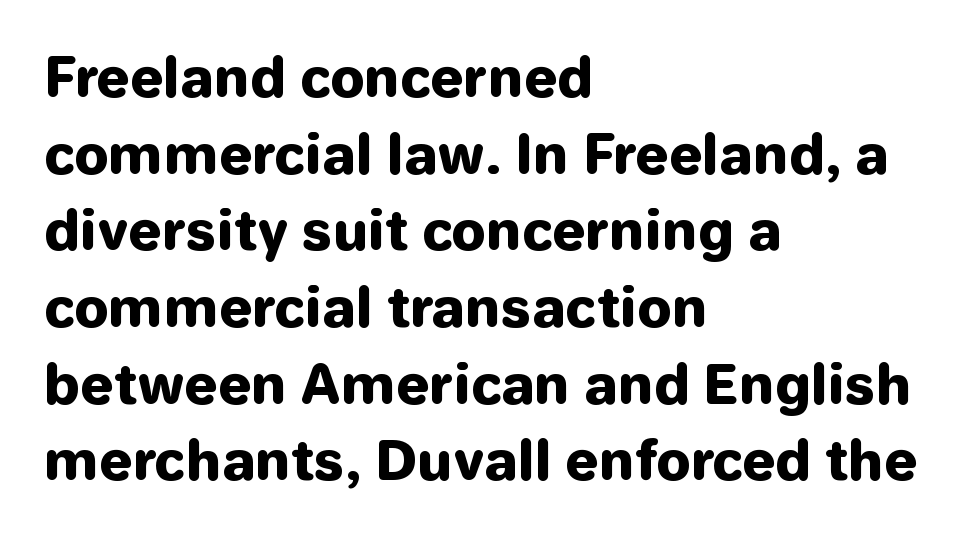
The image shows 54 px heavy sans-serif type, upright; set left-aligned, normal line spacing (1.42x), normal letter spacing, not underlined; low stroke contrast and a medium x-height.
